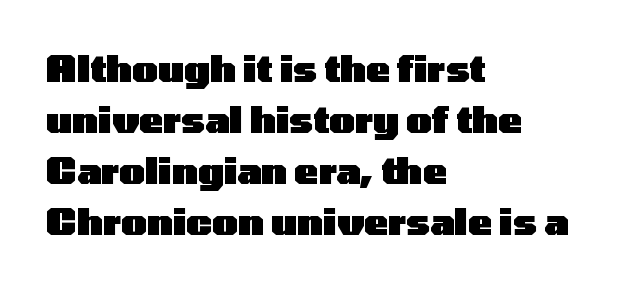
A typesetter would label this face a sans. No extra tracking has been applied to these lines. Emphasis by weight is at full strength: bold. Horizontally, the lines are justified to the leading edge only.
